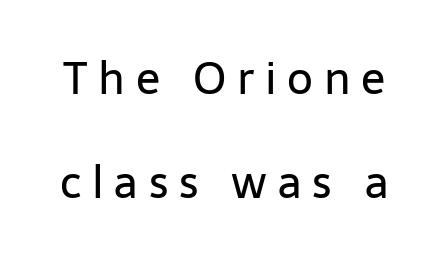
The image shows 45 px regular-weight sans-serif type, upright; set loose line spacing (2.31x), unusually wide letter spacing (+0.24 em), not underlined; low stroke contrast and a medium x-height.
